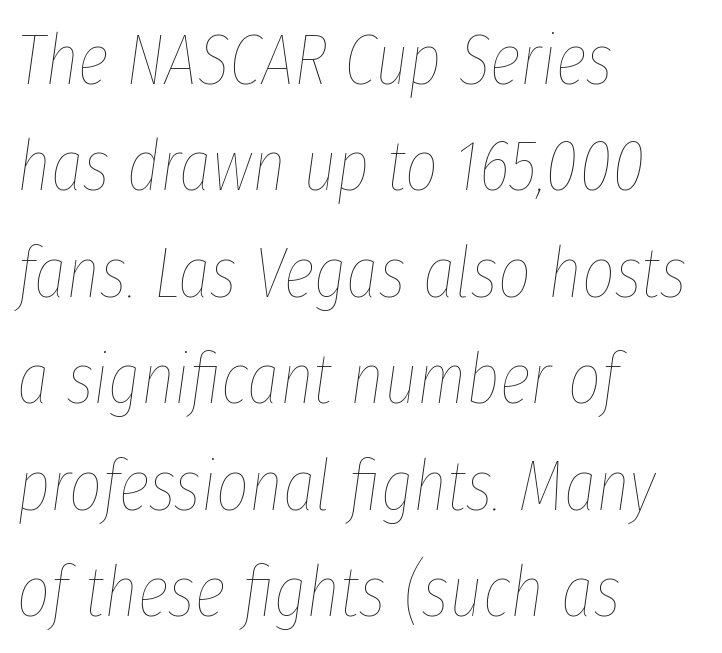
Q: Is the text bold? A: No.
Q: Is the text italic (slanted)? A: Yes, it leans right by about 8 degrees.
Q: Is the text underlined? A: No.
Q: How is the paragraph aligned? A: Left-aligned.
Q: Is the spacing between letters normal or unusually wide? A: Normal.
Q: Is the spacing between lines tight, normal or loose? A: Normal.
Q: Width (condensed, normal, or wide)? A: Condensed.
Q: Stroke contrast? A: Low.
Q: x-height? A: Medium.
Q: Monospaced? A: No.
